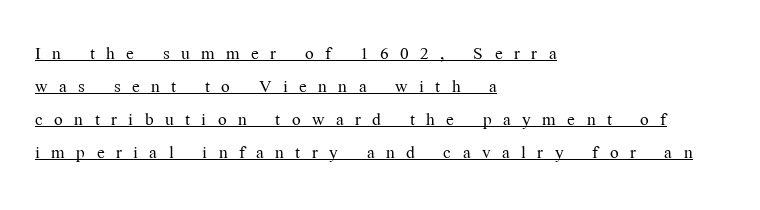
Q: Is the text bold? A: No.
Q: Is the text italic (slanted)? A: No, it is upright.
Q: Is the text underlined? A: Yes.
Q: How is the paragraph aligned? A: Left-aligned.
Q: Is the spacing between letters normal or unusually wide? A: Unusually wide.
Q: Is the spacing between lines tight, normal or loose? A: Normal.
